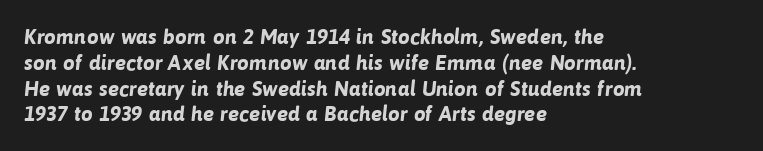
{"bold": "yes", "underline": "no", "align": "left", "line_spacing_ratio": 1.23, "letter_spacing": "normal", "letter_spacing_em": 0.0, "glyph_px": 21}
